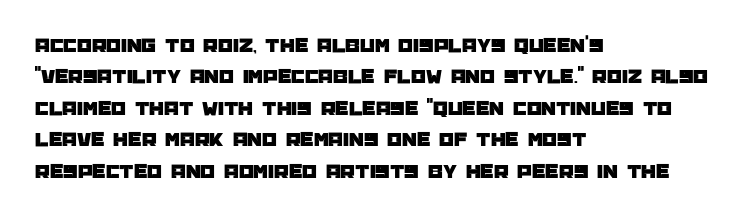
The image shows 21 px text type, upright; set left-aligned, normal line spacing (1.5x), normal letter spacing, not underlined.
